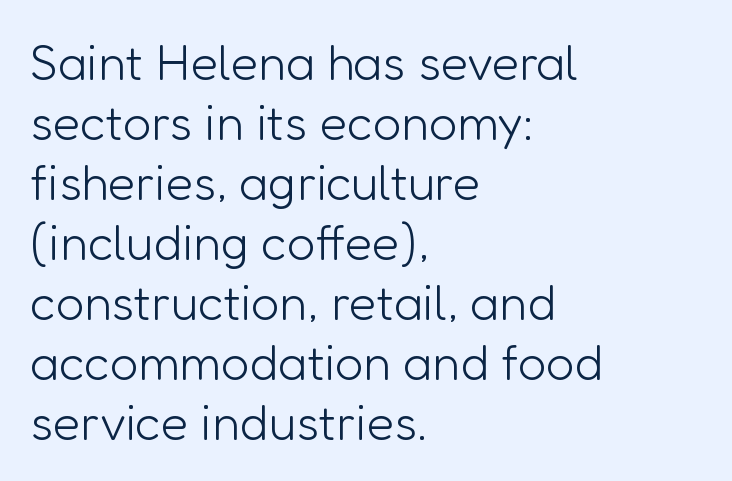
The letters carry no serifs — their stems end cleanly without finishing strokes. Descenders hang freely into open space. The characters are drawn with everyday or finer stroke widths. The face used here is rendered with its standard letterfit. You could not count columns in this text — the font is proportionally spaced.
